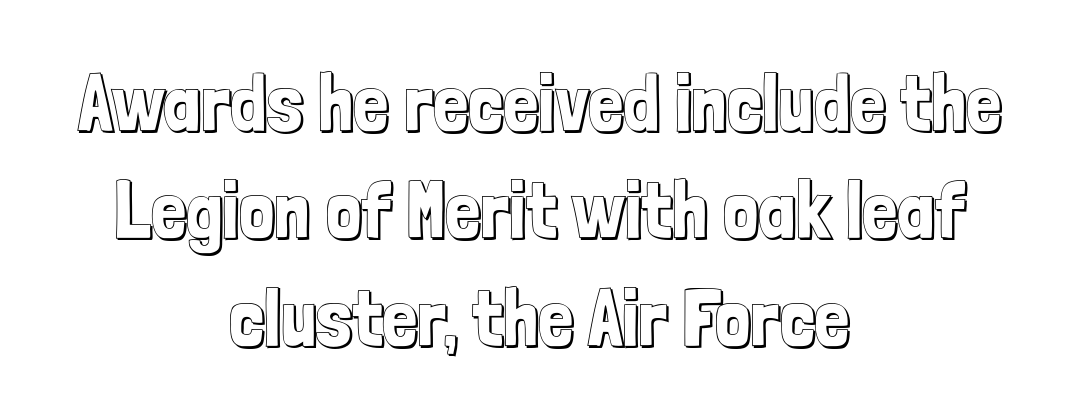
Is there much room between lines? A standard amount, neither cramped nor airy. Look at the tracking — it's just the regular setting, nothing added. Rendered with straight, roman letterforms. Typeset on center — no edge is straight. Is this a fixed-width face? No — the glyphs have proportional, varying widths. The strip under each line holds only bare page.
